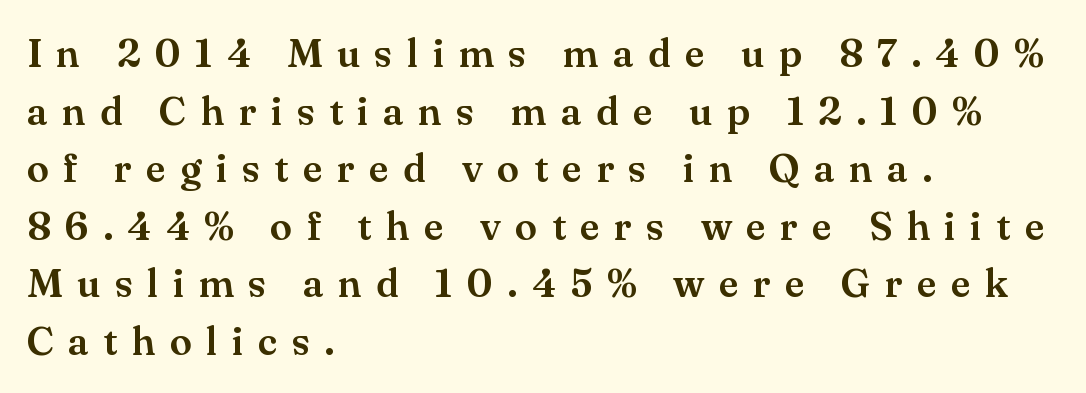
Q: Is the text italic (slanted)? A: No, it is upright.
Q: Is the typeface a serif or a sans-serif typeface? A: Serif.
Q: Is the text underlined? A: No.
Q: How is the paragraph aligned? A: Left-aligned.
Q: Is the spacing between letters normal or unusually wide? A: Unusually wide.
Q: Is the spacing between lines tight, normal or loose? A: Normal.
Q: Width (condensed, normal, or wide)? A: Normal.
Q: Stroke contrast? A: Medium.
Q: x-height? A: Small.
Q: Monospaced? A: No.
